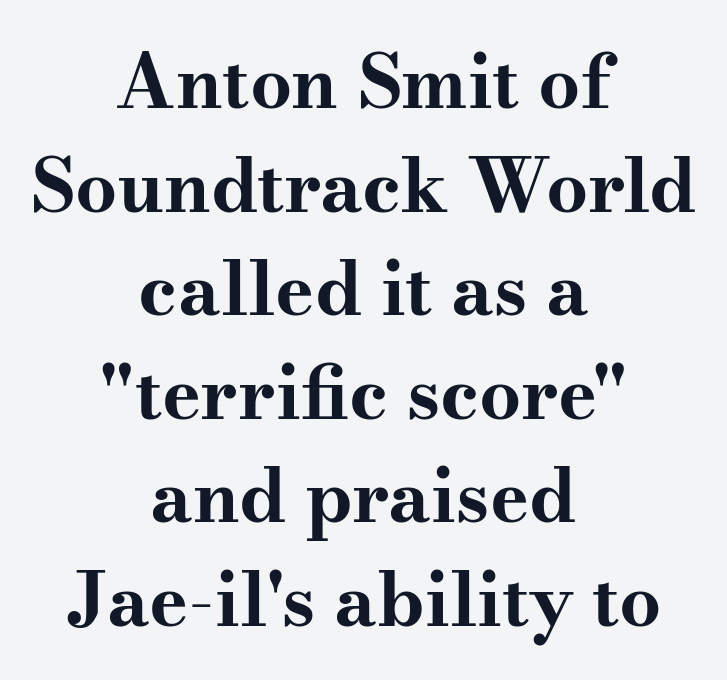
The image shows 74 px bold, wide serif type, upright; set centered, normal line spacing (1.4x), normal letter spacing, not underlined; medium stroke contrast and a small x-height.
